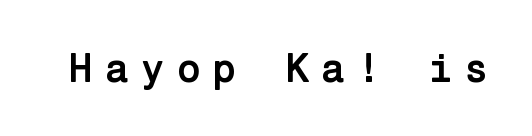
Q: Is the text bold? A: Yes.
Q: Is the text italic (slanted)? A: No, it is upright.
Q: Is the typeface a serif or a sans-serif typeface? A: Sans-serif.
Q: Is the text underlined? A: No.
Q: Is the spacing between letters normal or unusually wide? A: Unusually wide.
Q: Width (condensed, normal, or wide)? A: Normal.
Q: Stroke contrast? A: Low.
Q: x-height? A: Medium.
